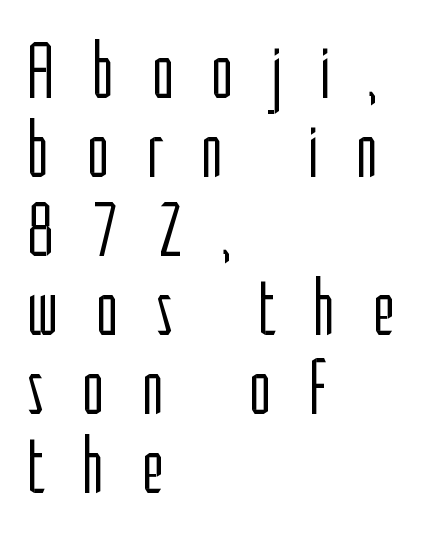
Here the designer chose a conventional face with non-uniform glyph widths. Leading: reduced. The words here are not underlined. Where is the straight margin? On the left. The weight would be labelled regular, book, light, or lighter still. These lines were composed using upright roman letters.
